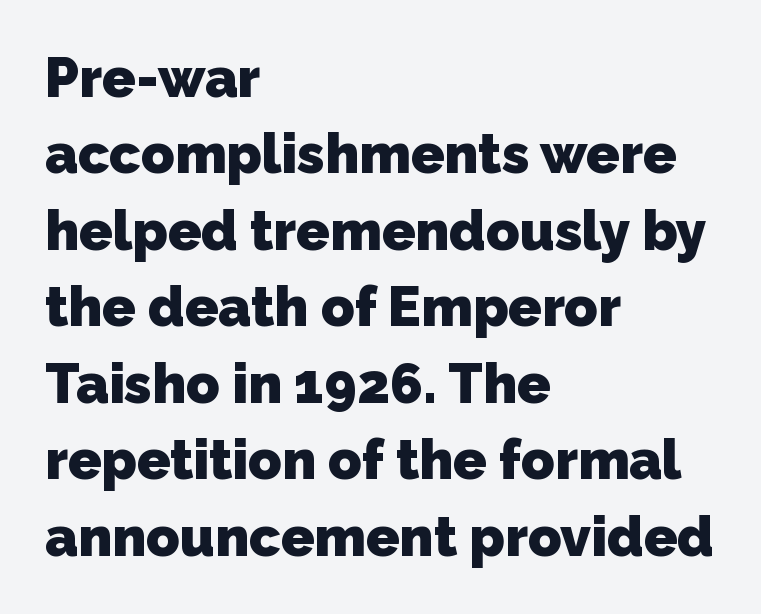
The image shows 55 px heavy sans-serif type; set left-aligned, normal line spacing (1.39x), normal letter spacing, not underlined; low stroke contrast and a medium x-height.
